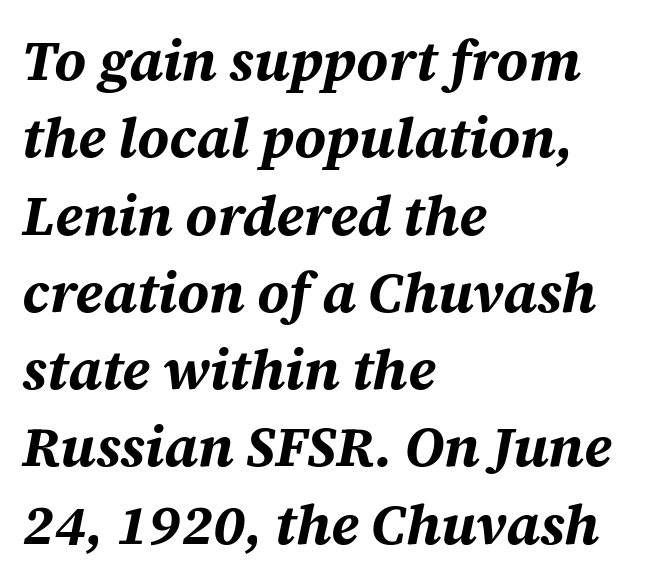
{"italic": "yes", "lean": "right", "slant_degrees": 12, "bold": "yes", "weight": "bold", "width": "normal", "stroke_contrast": "medium", "x_height": "large", "monospaced": "no", "underline": "no", "align": "left", "line_spacing": "normal", "line_spacing_ratio": 1.38, "letter_spacing": "normal", "letter_spacing_em": 0.0, "glyph_px": 56}
